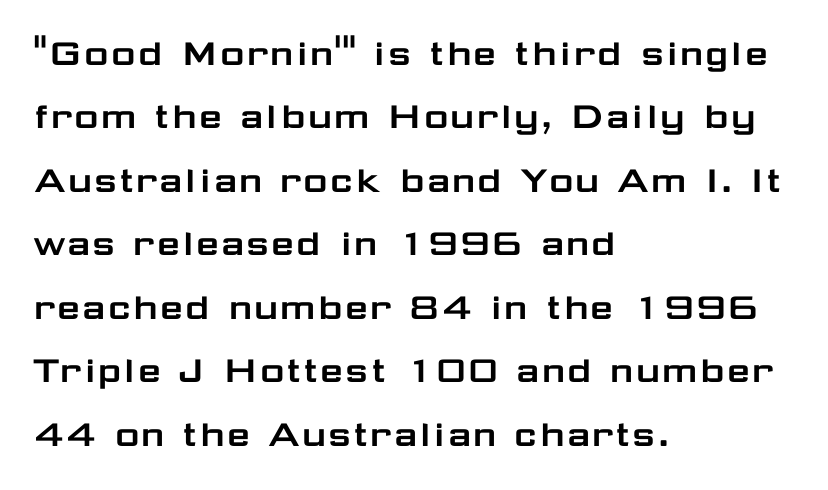
The image shows 42 px wide sans-serif type, upright; set left-aligned, normal line spacing (1.51x), normal letter spacing, not underlined; low stroke contrast and a medium x-height.
